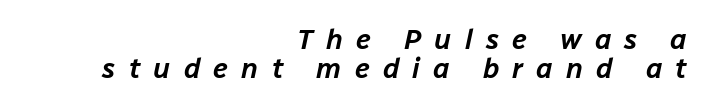
{"italic": "yes", "lean": "right", "slant_degrees": 12, "width": "normal", "stroke_contrast": "low", "x_height": "medium", "monospaced": "no", "underline": "no", "align": "right", "line_spacing": "tight", "line_spacing_ratio": 1.02, "letter_spacing": "wide", "letter_spacing_em": 0.47, "glyph_px": 28}
